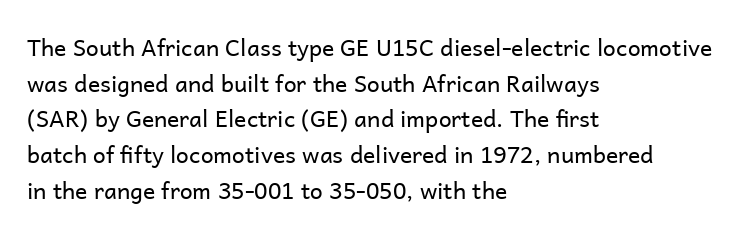
Q: Is the text bold? A: No.
Q: Is the text italic (slanted)? A: No, it is upright.
Q: Is the text underlined? A: No.
Q: How is the paragraph aligned? A: Left-aligned.
Q: Is the spacing between letters normal or unusually wide? A: Normal.
Q: Is the spacing between lines tight, normal or loose? A: Normal.
